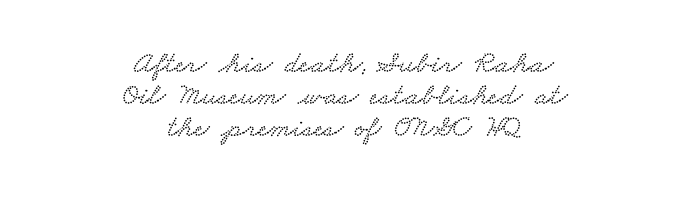
Q: Is the typeface a serif or a sans-serif typeface? A: Serif.
Q: Is the text underlined? A: No.
Q: How is the paragraph aligned? A: Centered.
Q: Is the spacing between letters normal or unusually wide? A: Normal.
Q: Is the spacing between lines tight, normal or loose? A: Tight.
Q: Width (condensed, normal, or wide)? A: Wide.
Q: Stroke contrast? A: Low.
Q: x-height? A: Small.
Q: Monospaced? A: No.
